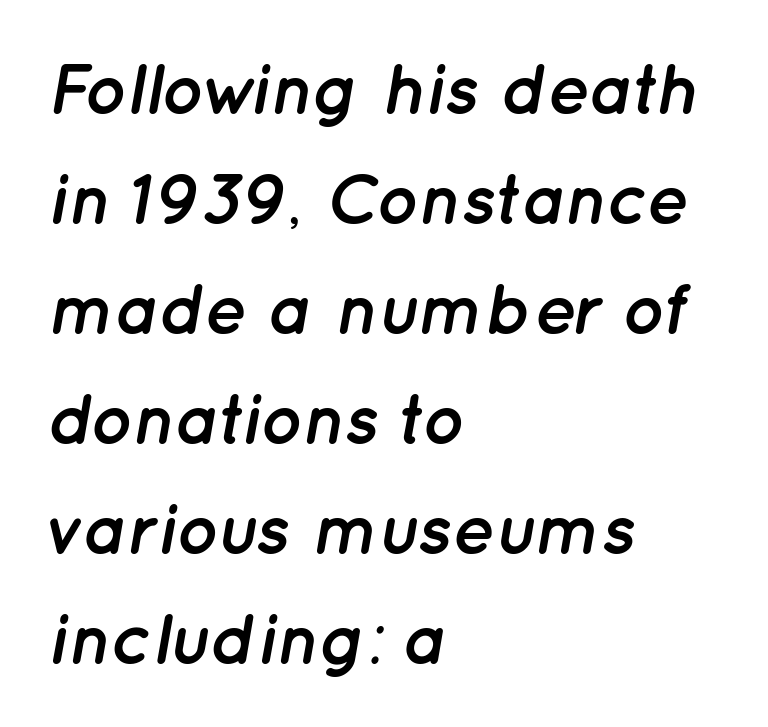
The image shows 71 px semibold type, italic (leaning right); set left-aligned, normal line spacing (1.55x), normal letter spacing, not underlined; low stroke contrast and a medium x-height.
